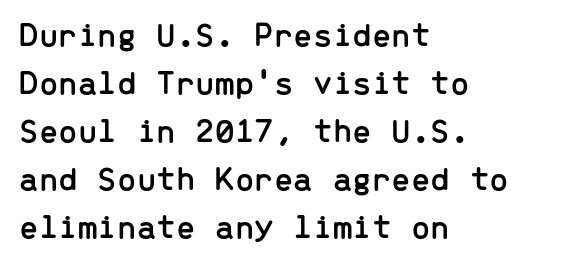
Q: Is the text italic (slanted)? A: No, it is upright.
Q: Is the typeface a serif or a sans-serif typeface? A: Sans-serif.
Q: Is the text underlined? A: No.
Q: How is the paragraph aligned? A: Left-aligned.
Q: Is the spacing between letters normal or unusually wide? A: Normal.
Q: Is the spacing between lines tight, normal or loose? A: Normal.
Q: Width (condensed, normal, or wide)? A: Normal.
Q: Stroke contrast? A: Low.
Q: x-height? A: Medium.
Q: Monospaced? A: Yes.
